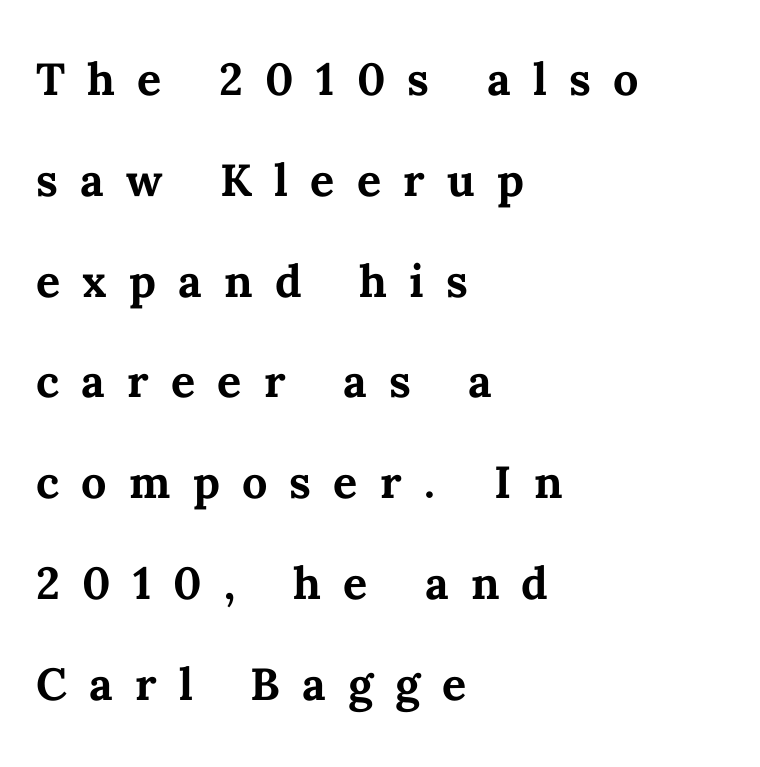
{"italic": "no", "bold": "yes", "weight": "semibold", "width": "normal", "stroke_contrast": "medium", "x_height": "medium", "monospaced": "no", "underline": "no", "align": "left", "line_spacing": "normal", "line_spacing_ratio": 1.68, "letter_spacing": "wide", "letter_spacing_em": 0.37, "glyph_px": 60}
